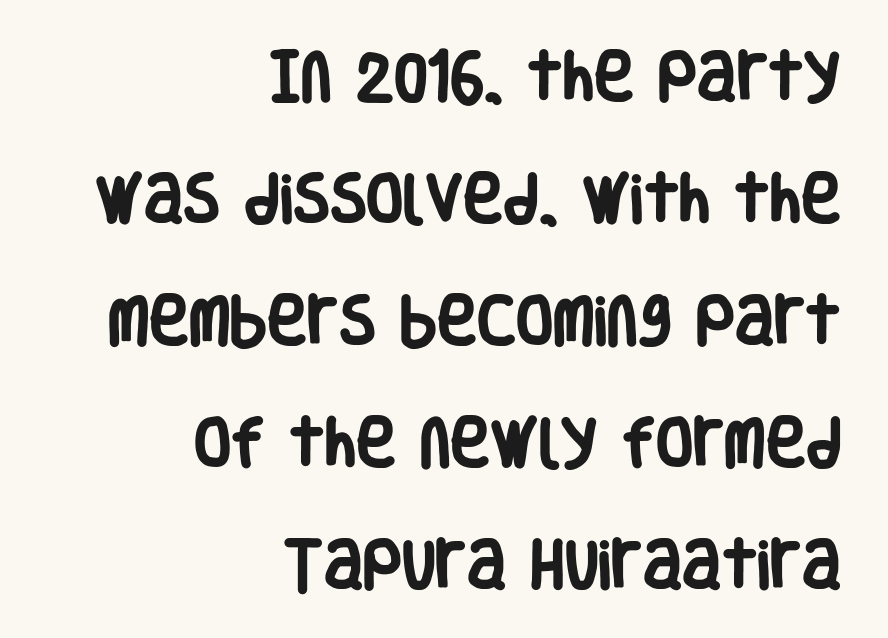
Beneath every word, the page is bare. The compositor pushed each line to the right boundary. Plenty of ink on the page — the face is bold. The rendering uses natural spacing where letterforms have individual widths. Vertical spacing — loose. This is sans-serif lettering, the kind often seen on screens and signage.
